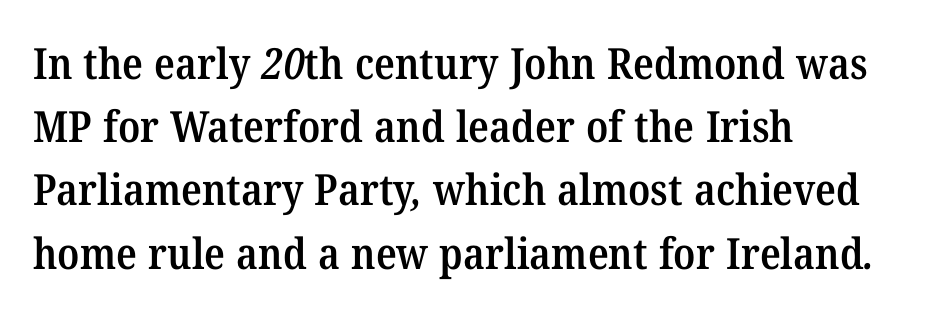
Do the characters align in a grid? No, the font is proportional. The type is set solid horizontally, with unmodified tracking. Visually the block forms a straight wall on the left and a jagged coastline on the right. What kind of face is this? One with serifs.
